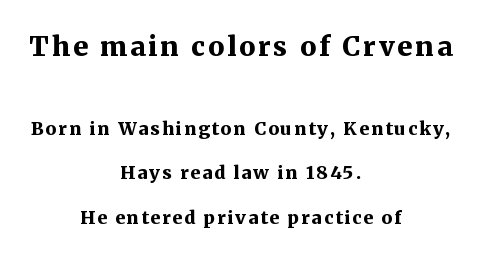
{"italic": "no", "bold": "yes", "underline": "no", "align": "center", "line_spacing": "loose", "line_spacing_ratio": 2.46, "larger_block": "first", "size_ratio": 1.5, "glyph_px": 27}
